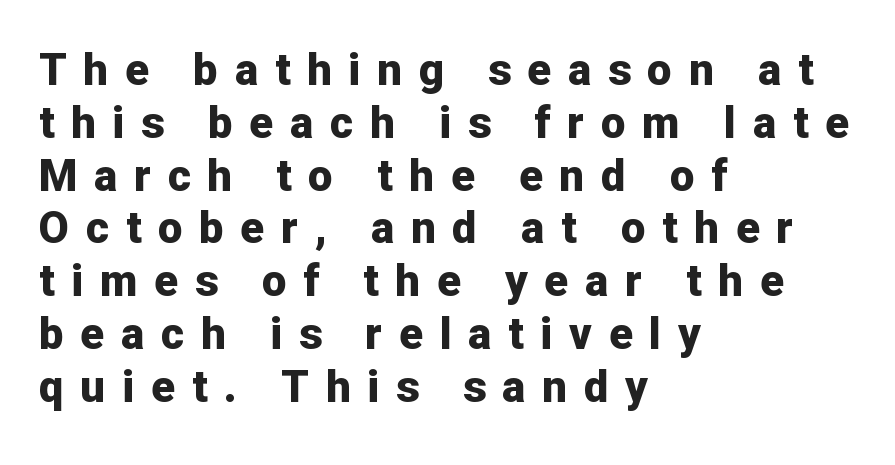
The image shows 44 px bold sans-serif type, upright; set left-aligned, line spacing 1.2x, unusually wide letter spacing (+0.38 em), not underlined; low stroke contrast and a medium x-height.
